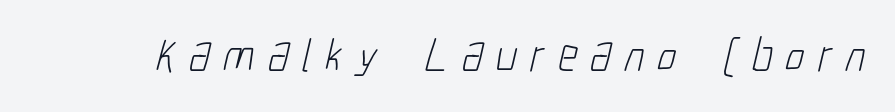
Q: Is the text bold? A: No.
Q: Is the typeface a serif or a sans-serif typeface? A: Sans-serif.
Q: Is the text underlined? A: No.
Q: Is the spacing between letters normal or unusually wide? A: Unusually wide.
Q: Width (condensed, normal, or wide)? A: Condensed.
Q: Stroke contrast? A: Low.
Q: x-height? A: Medium.
Q: Monospaced? A: No.
